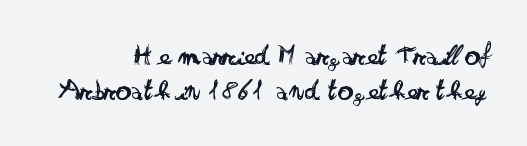
Is the letter spacing exaggerated? No — it looks like the ordinary default. A typesetter would call this proportional, since set widths differ per character. The passage is arranged like a letterhead date or caption credit — flush right. Anything drawn beneath the words? Only blank space. Does the lettering tilt? It doesn't — this is upright.
